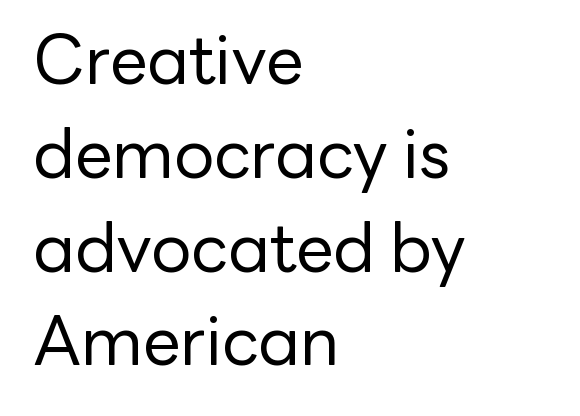
Each new line begins a customary step beneath the previous one. Is the letter spacing exaggerated? No — it looks like the ordinary default. Each row of text sits above clean, open space. A classic flush-left, rag-right setting is used for this passage. Vertical stems look standard width or narrower in stroke.
